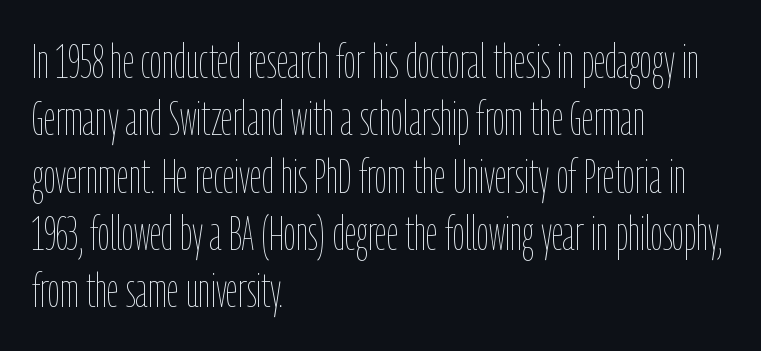
Q: Is the text bold? A: No.
Q: Is the text italic (slanted)? A: No, it is upright.
Q: Is the text underlined? A: No.
Q: How is the paragraph aligned? A: Left-aligned.
Q: Is the spacing between letters normal or unusually wide? A: Normal.
Q: Width (condensed, normal, or wide)? A: Condensed.
Q: Stroke contrast? A: Low.
Q: x-height? A: Medium.
Q: Monospaced? A: No.
